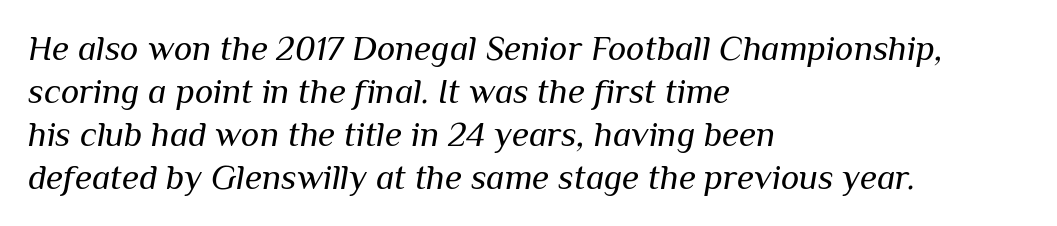
The image shows 35 px regular-weight type, italic (leaning right); set left-aligned, line spacing 1.23x, normal letter spacing, not underlined; medium stroke contrast and a medium x-height.
